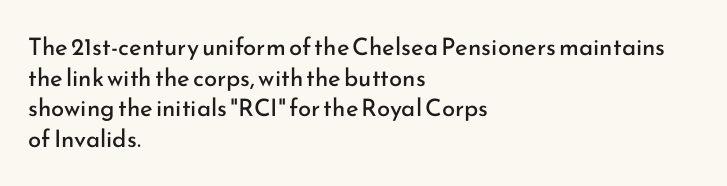
Q: Is the text bold? A: No.
Q: Is the text italic (slanted)? A: No, it is upright.
Q: Is the text underlined? A: No.
Q: How is the paragraph aligned? A: Left-aligned.
Q: Is the spacing between letters normal or unusually wide? A: Normal.
Q: Is the spacing between lines tight, normal or loose? A: Normal.
